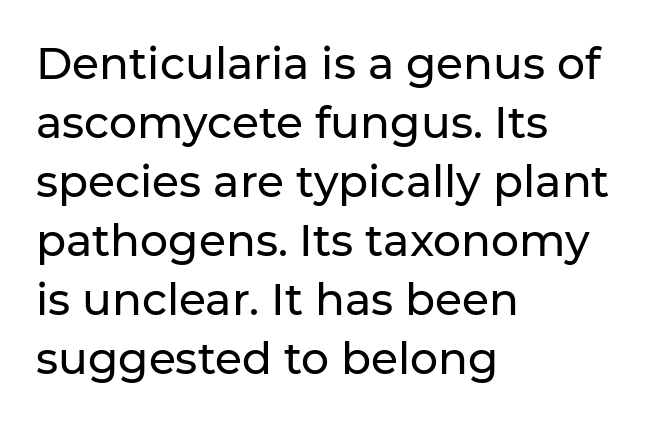
{"serif": "no", "italic": "no", "width": "normal", "stroke_contrast": "low", "x_height": "medium", "monospaced": "no", "underline": "no", "align": "left", "line_spacing": "normal", "line_spacing_ratio": 1.34, "letter_spacing": "normal", "letter_spacing_em": 0.0, "glyph_px": 44}
